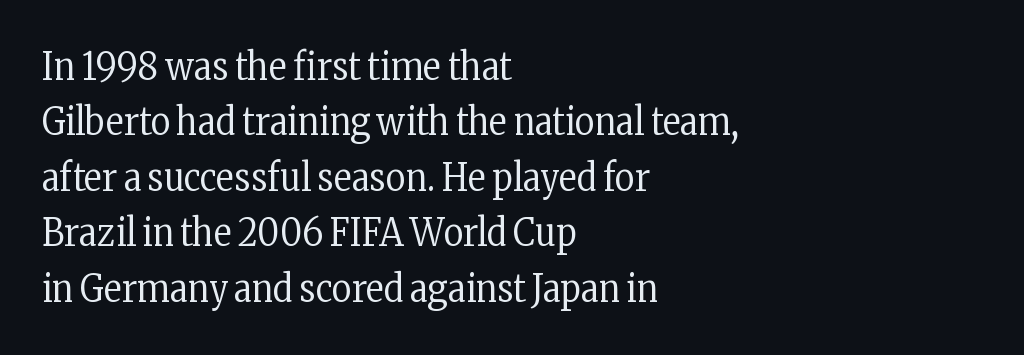
{"serif": "yes", "italic": "no", "bold": "no", "weight": "regular", "width": "condensed", "stroke_contrast": "low", "x_height": "medium", "monospaced": "no", "underline": "no", "align": "left", "line_spacing": "normal", "line_spacing_ratio": 1.46, "letter_spacing": "normal", "letter_spacing_em": 0.0, "glyph_px": 38}
